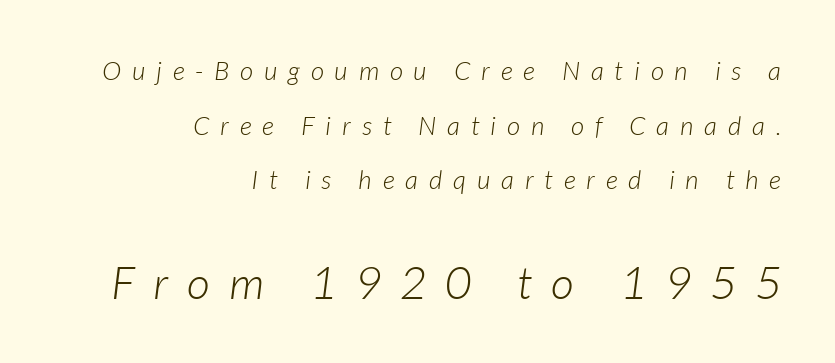
{"italic": "yes", "lean": "right", "slant_degrees": 7, "bold": "no", "weight": "light", "width": "normal", "stroke_contrast": "low", "x_height": "medium", "monospaced": "no", "underline": "no", "align": "right", "line_spacing": "loose", "line_spacing_ratio": 2.1, "letter_spacing": "wide", "letter_spacing_em": 0.42, "larger_block": "second", "size_ratio": 1.73, "glyph_px": 45}
